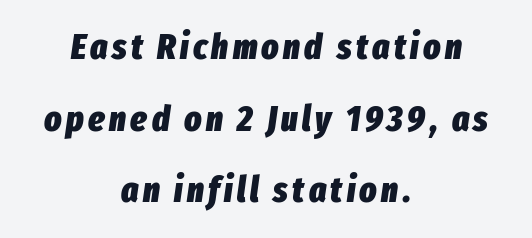
The image shows 36 px heavy, condensed type, italic (leaning right); set centered, loose line spacing (1.99x), not underlined; low stroke contrast and a medium x-height.
